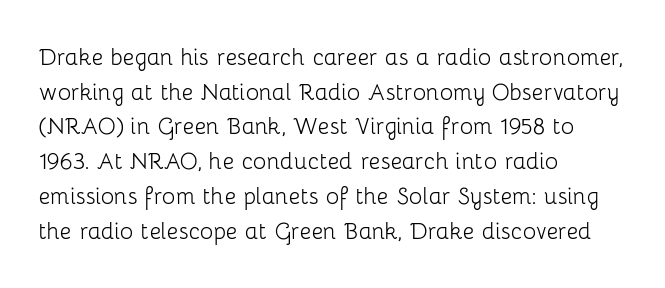
The image shows 28 px light sans-serif type, upright; set left-aligned, line spacing 1.24x, normal letter spacing, not underlined; low stroke contrast and a medium x-height.
